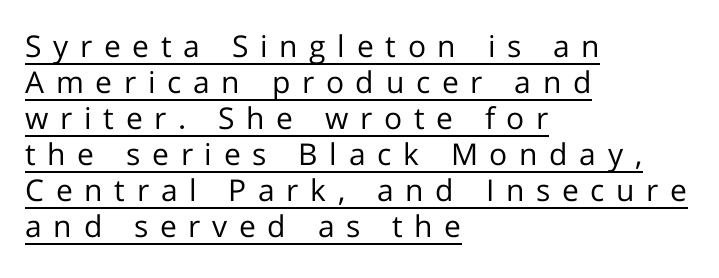
The image shows 30 px regular-weight sans-serif type, upright; set left-aligned, line spacing 1.2x, unusually wide letter spacing (+0.39 em), underlined; low stroke contrast and a medium x-height.
